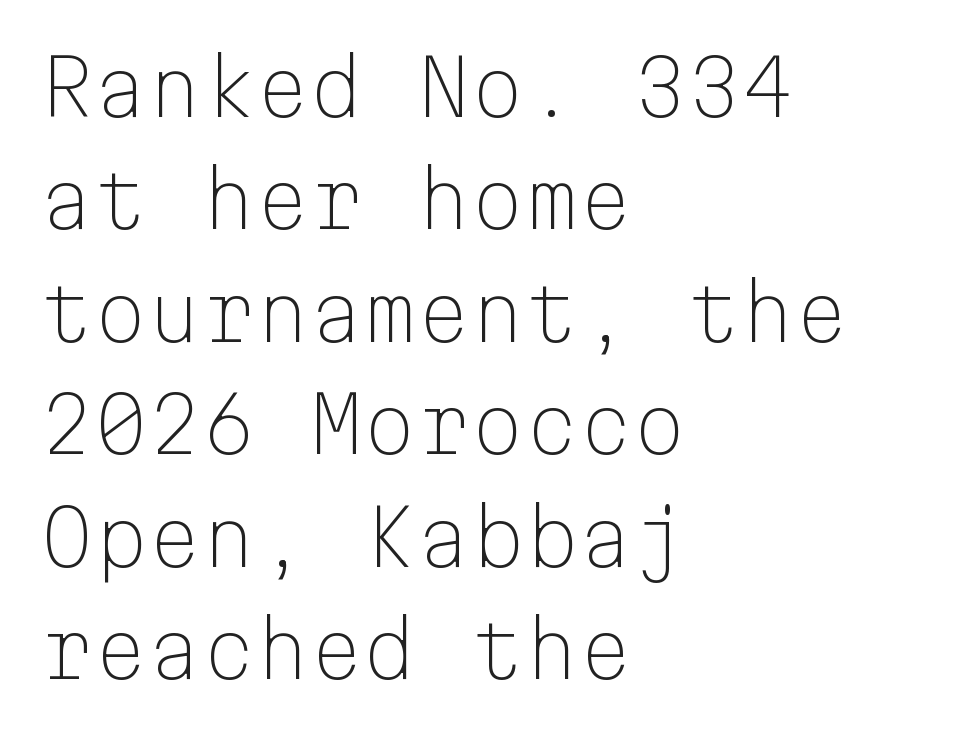
The image shows 77 px light sans-serif type, upright, monospaced; set left-aligned, normal line spacing (1.46x), normal letter spacing, not underlined; low stroke contrast and a medium x-height.
